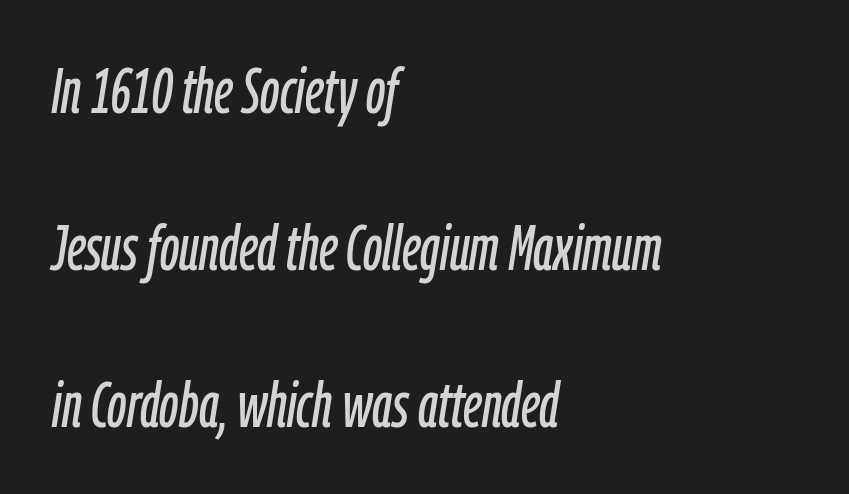
Q: Is the text italic (slanted)? A: Yes, it leans right by about 9 degrees.
Q: Is the text underlined? A: No.
Q: How is the paragraph aligned? A: Left-aligned.
Q: Is the spacing between letters normal or unusually wide? A: Normal.
Q: Is the spacing between lines tight, normal or loose? A: Loose.
Q: Width (condensed, normal, or wide)? A: Condensed.
Q: Stroke contrast? A: Low.
Q: x-height? A: Medium.
Q: Monospaced? A: No.
